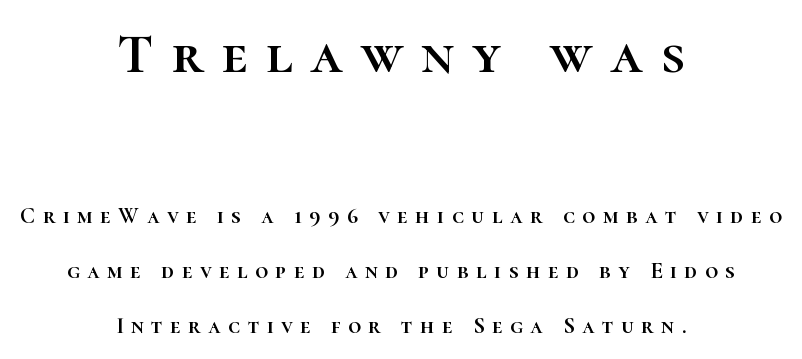
The image shows 57 px text type, upright; set centered, loose line spacing (2.39x), unusually wide letter spacing (+0.32 em), not underlined; the first (top) block is 2.48x larger; high stroke contrast and a medium x-height.
